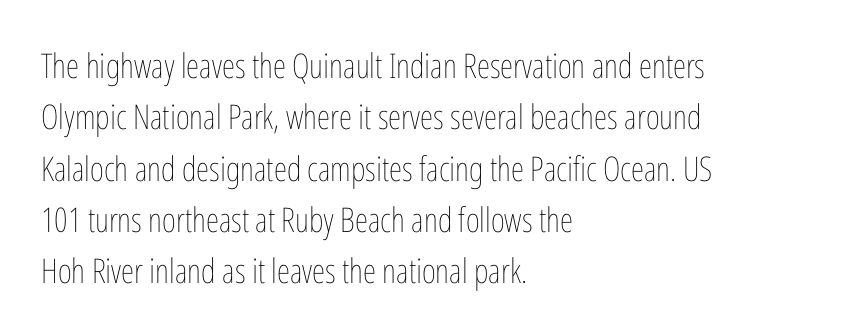
The image shows 34 px thin, condensed type, upright; set left-aligned, normal line spacing (1.51x), normal letter spacing, not underlined; low stroke contrast and a medium x-height.
